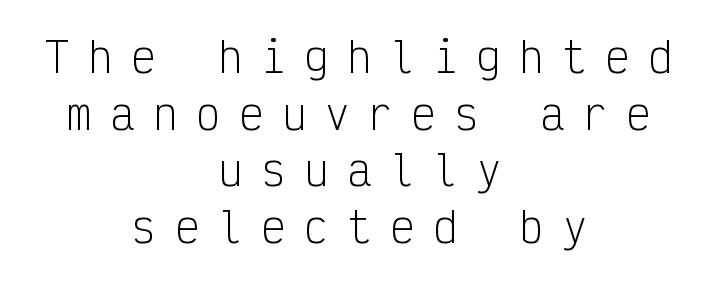
A quiet, ordinary-to-light weight characterises the typeface. This sample keeps an unexceptional amount of space between lines. A roman cut, with each character standing at attention. The words here are not underlined. Compared with a flush-left layout, this one balances lines on the center instead.
